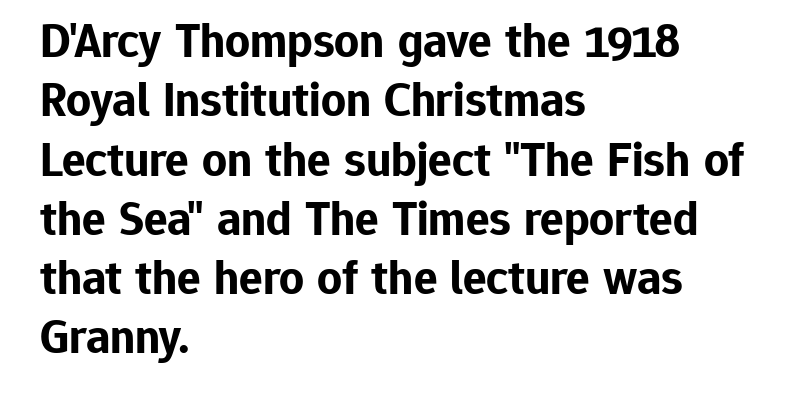
Q: Is the text bold? A: Yes.
Q: Is the text italic (slanted)? A: No, it is upright.
Q: Is the typeface a serif or a sans-serif typeface? A: Sans-serif.
Q: Is the text underlined? A: No.
Q: How is the paragraph aligned? A: Left-aligned.
Q: Is the spacing between letters normal or unusually wide? A: Normal.
Q: Width (condensed, normal, or wide)? A: Normal.
Q: Stroke contrast? A: Low.
Q: x-height? A: Medium.
Q: Monospaced? A: No.
